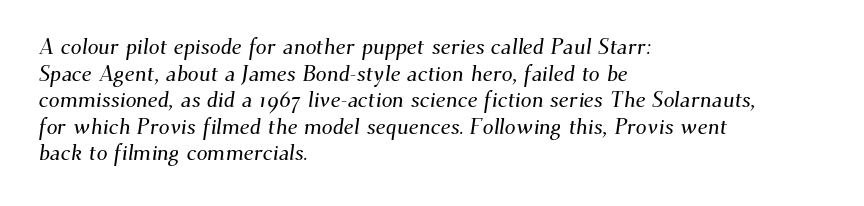
{"underline": "no", "align": "left", "line_spacing_ratio": 1.21, "letter_spacing": "normal", "letter_spacing_em": 0.0, "glyph_px": 22}
